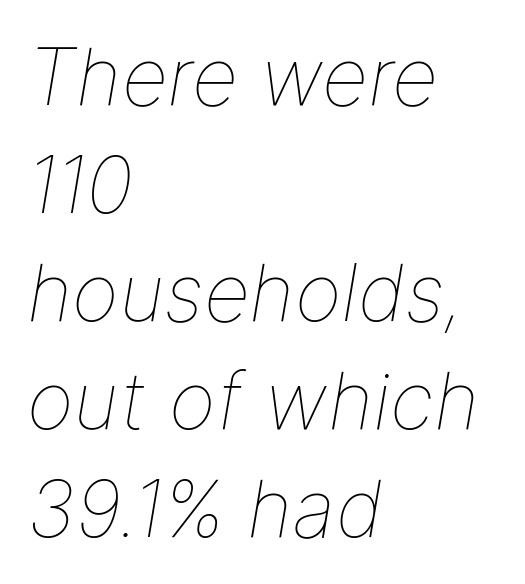
{"italic": "yes", "lean": "right", "slant_degrees": 9, "bold": "no", "weight": "thin", "width": "normal", "stroke_contrast": "low", "x_height": "medium", "monospaced": "no", "underline": "no", "align": "left", "line_spacing": "normal", "line_spacing_ratio": 1.35, "letter_spacing": "normal", "letter_spacing_em": 0.0, "glyph_px": 80}
